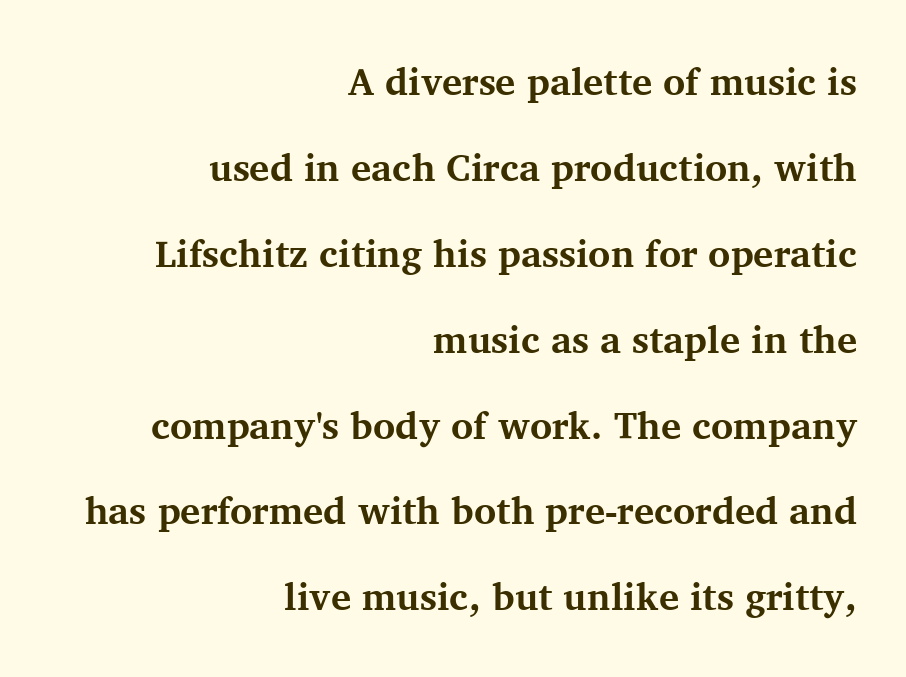
In terms of posture, this sample is upright. Underline: absent. These lines are rendered in a variable-pitch font. Look at the tracking — it's just the regular setting, nothing added.
